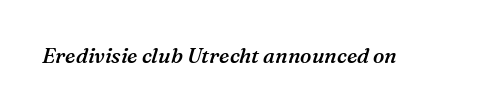
The image shows 21 px text type, italic (leaning right); set normal letter spacing, not underlined.
